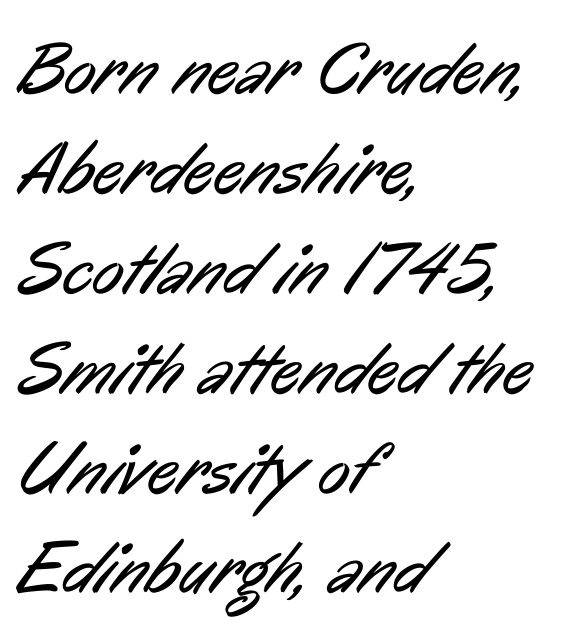
The image shows 74 px regular-weight, condensed sans-serif type; set left-aligned, normal line spacing (1.35x), normal letter spacing, not underlined; low stroke contrast and a medium x-height.
